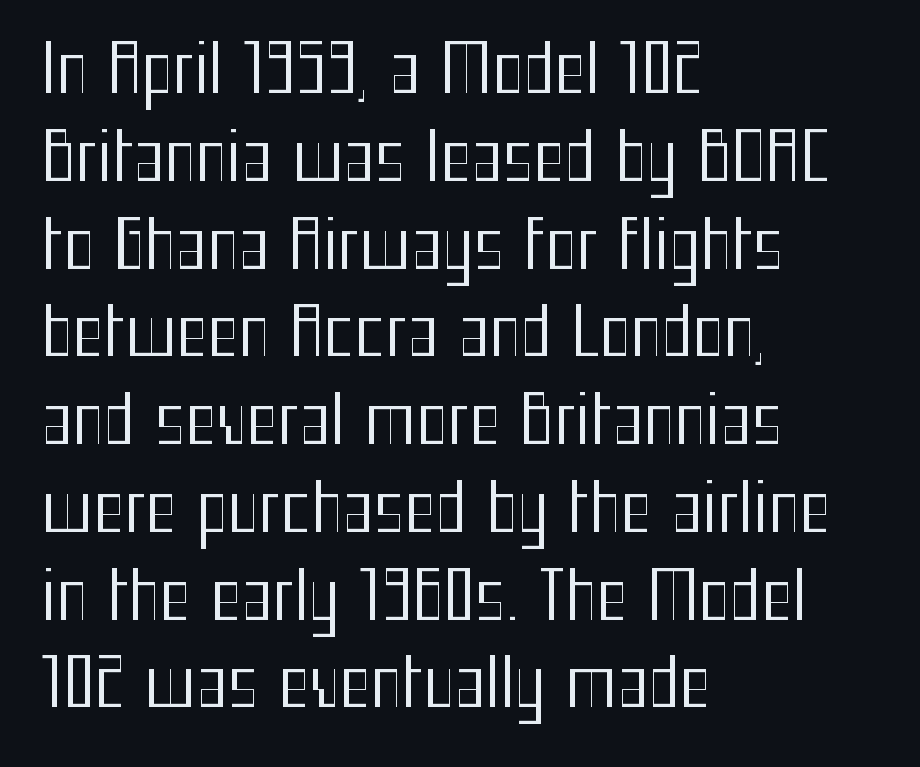
Q: Is the text bold? A: No.
Q: Is the text italic (slanted)? A: No, it is upright.
Q: Is the typeface a serif or a sans-serif typeface? A: Sans-serif.
Q: Is the text underlined? A: No.
Q: How is the paragraph aligned? A: Left-aligned.
Q: Is the spacing between letters normal or unusually wide? A: Normal.
Q: Is the spacing between lines tight, normal or loose? A: Normal.
Q: Width (condensed, normal, or wide)? A: Condensed.
Q: Stroke contrast? A: Medium.
Q: x-height? A: Medium.
Q: Monospaced? A: No.
